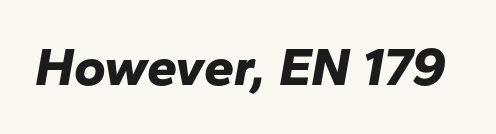
Q: Is the text bold? A: Yes.
Q: Is the text italic (slanted)? A: Yes, it leans right by about 10 degrees.
Q: Is the text underlined? A: No.
Q: Is the spacing between letters normal or unusually wide? A: Normal.
Q: Width (condensed, normal, or wide)? A: Normal.
Q: Stroke contrast? A: Low.
Q: x-height? A: Medium.
Q: Monospaced? A: No.
